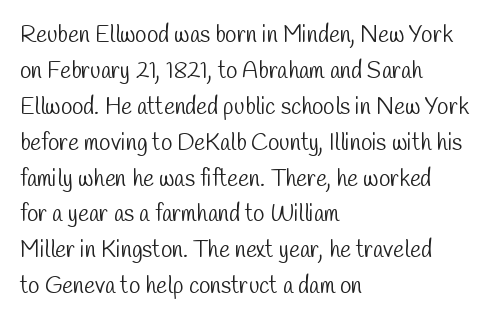
{"bold": "no", "underline": "no", "align": "left", "line_spacing": "normal", "line_spacing_ratio": 1.56, "letter_spacing": "normal", "letter_spacing_em": 0.0, "glyph_px": 23}
